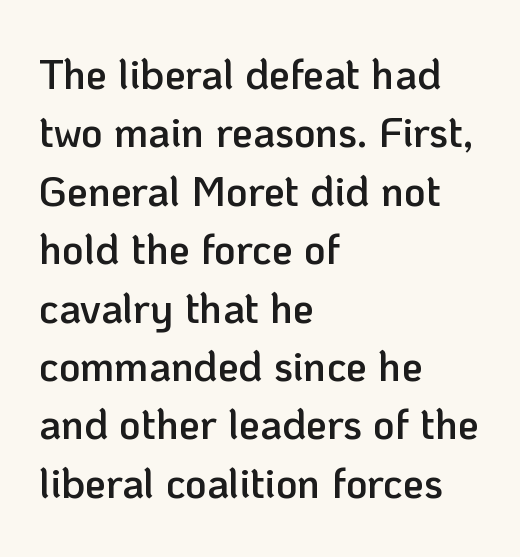
Is this a fixed-width face? No — the glyphs have proportional, varying widths. Stroke terminals: plain, sans-serif. No extra tracking has been applied to these lines. Check the space under the baseline: it is left empty.
